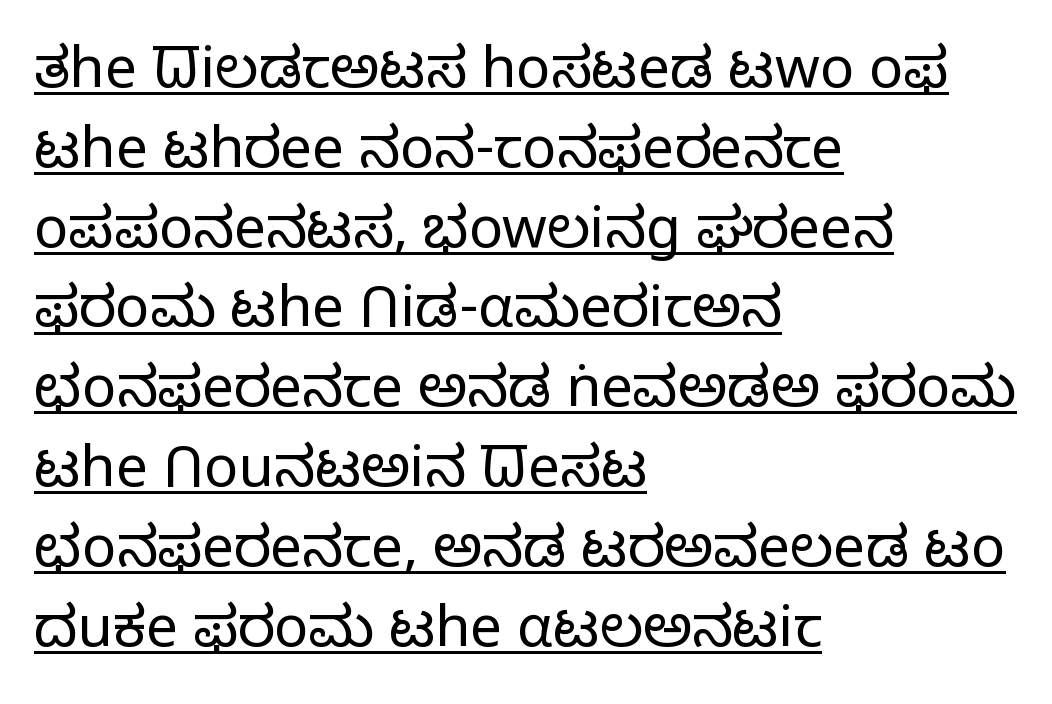
Q: Is the text bold? A: No.
Q: Is the text italic (slanted)? A: No, it is upright.
Q: Is the typeface a serif or a sans-serif typeface? A: Sans-serif.
Q: Is the text underlined? A: Yes.
Q: How is the paragraph aligned? A: Left-aligned.
Q: Is the spacing between letters normal or unusually wide? A: Normal.
Q: Is the spacing between lines tight, normal or loose? A: Normal.
Q: Width (condensed, normal, or wide)? A: Normal.
Q: Stroke contrast? A: Low.
Q: x-height? A: Medium.
Q: Monospaced? A: No.
